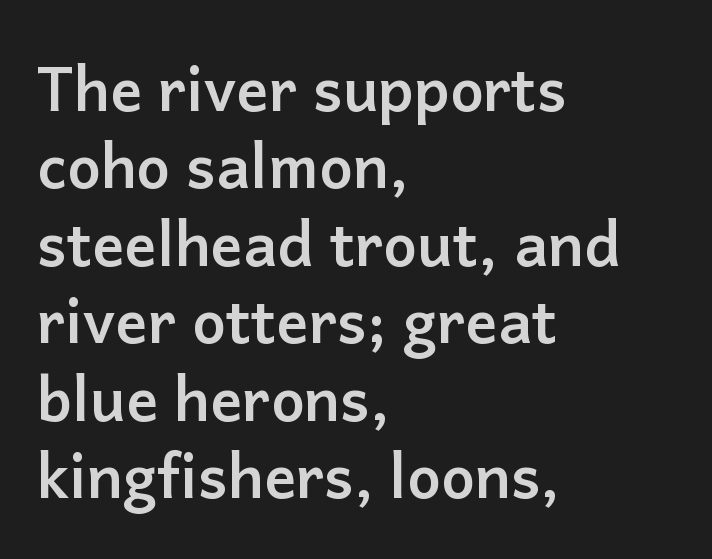
Q: Is the text bold? A: Yes.
Q: Is the text italic (slanted)? A: No, it is upright.
Q: Is the typeface a serif or a sans-serif typeface? A: Sans-serif.
Q: Is the text underlined? A: No.
Q: How is the paragraph aligned? A: Left-aligned.
Q: Is the spacing between letters normal or unusually wide? A: Normal.
Q: Is the spacing between lines tight, normal or loose? A: Normal.
Q: Width (condensed, normal, or wide)? A: Normal.
Q: Stroke contrast? A: Low.
Q: x-height? A: Medium.
Q: Monospaced? A: No.
